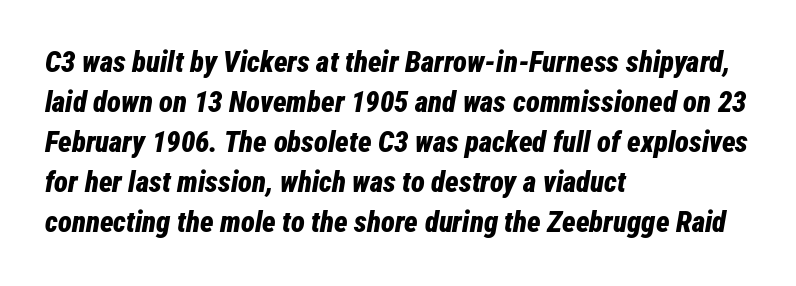
{"italic": "yes", "lean": "right", "slant_degrees": 12, "bold": "yes", "weight": "bold", "width": "condensed", "stroke_contrast": "low", "x_height": "medium", "monospaced": "no", "underline": "no", "align": "left", "line_spacing": "normal", "line_spacing_ratio": 1.38, "letter_spacing": "normal", "letter_spacing_em": 0.0, "glyph_px": 29}
